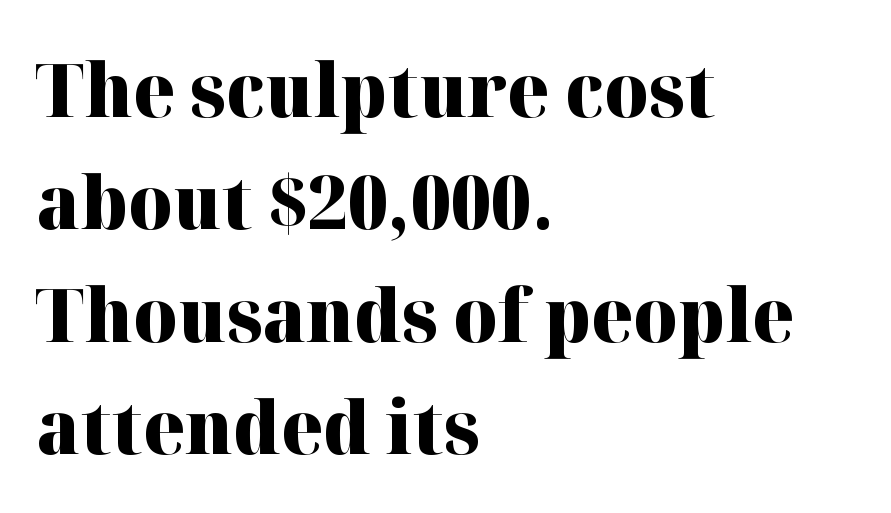
Nobody drew a line under any word here. Quick note: not italic, upright. Is this a fixed-width face? No — the glyphs have proportional, varying widths. The characters display serif detailing at their extremities. Heft: maximum for text — a bold.
